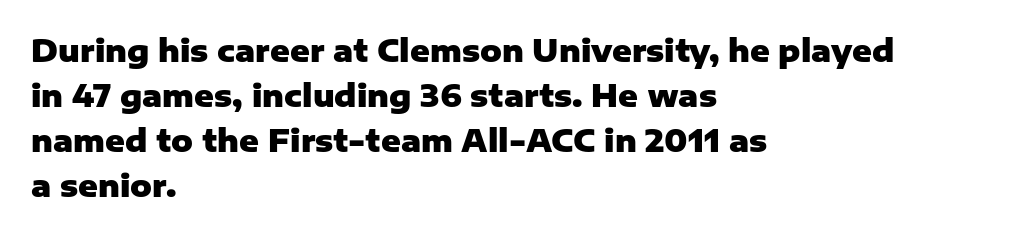
Q: Is the text bold? A: Yes.
Q: Is the text italic (slanted)? A: No, it is upright.
Q: Is the typeface a serif or a sans-serif typeface? A: Sans-serif.
Q: Is the text underlined? A: No.
Q: How is the paragraph aligned? A: Left-aligned.
Q: Is the spacing between letters normal or unusually wide? A: Normal.
Q: Is the spacing between lines tight, normal or loose? A: Normal.
Q: Width (condensed, normal, or wide)? A: Normal.
Q: Stroke contrast? A: Low.
Q: x-height? A: Medium.
Q: Monospaced? A: No.
